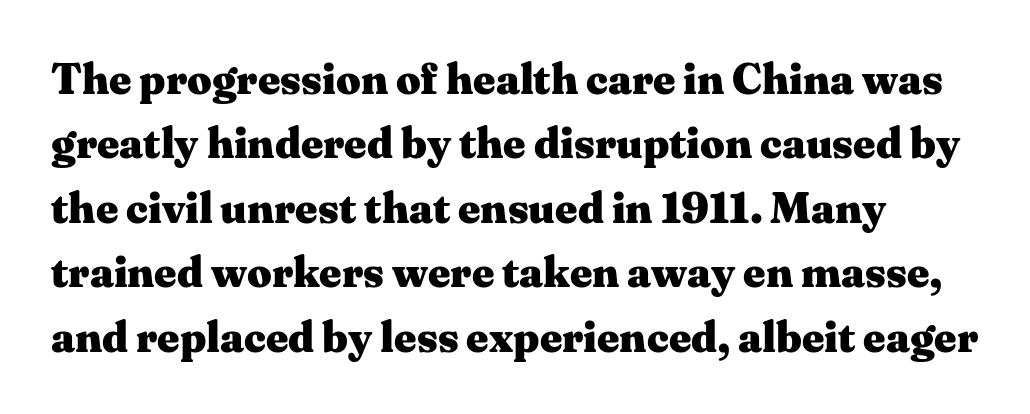
The horizontal fit of the characters is conventional and even. What weight is shown? A full bold with thick strokes. The lettering stays uniformly vertical, giving the passage a roman look. One glance says typical: line gaps are just what's usual.
